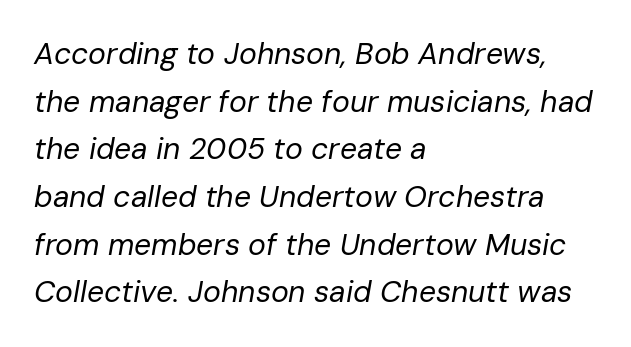
{"italic": "yes", "lean": "right", "slant_degrees": 10, "bold": "no", "weight": "regular", "width": "normal", "stroke_contrast": "low", "x_height": "medium", "monospaced": "no", "underline": "no", "align": "left", "line_spacing": "normal", "line_spacing_ratio": 1.59, "letter_spacing": "normal", "letter_spacing_em": 0.0, "glyph_px": 30}
